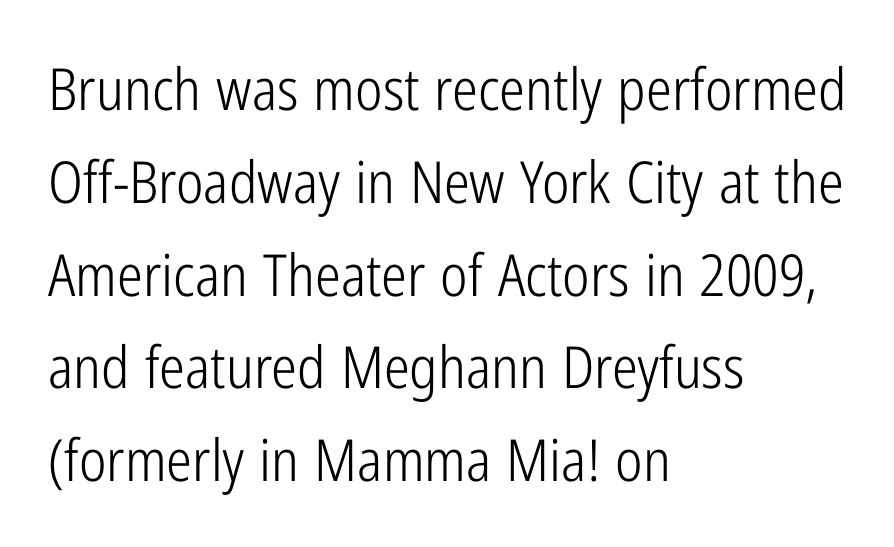
Honestly, there is no underline to notice here at all. The rendering uses natural spacing where letterforms have individual widths. Posture: straight, roman, zero tilt. The typesetting does not lean heavy: it is not bold. This is sans-serif lettering, the kind often seen on screens and signage.
